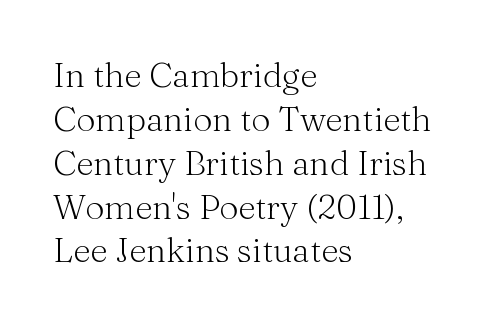
The image shows 34 px light serif type, upright; set left-aligned, normal line spacing (1.29x), normal letter spacing, not underlined; medium stroke contrast and a medium x-height.
